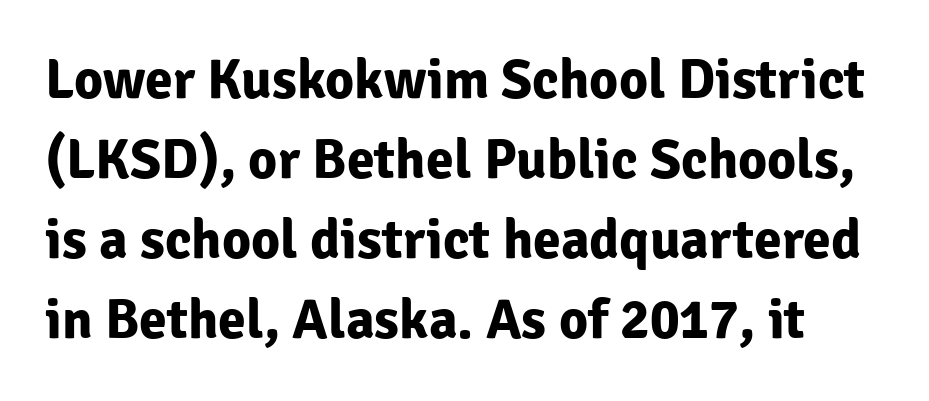
{"serif": "no", "italic": "no", "bold": "yes", "weight": "bold", "width": "normal", "stroke_contrast": "low", "x_height": "medium", "monospaced": "no", "underline": "no", "line_spacing": "normal", "line_spacing_ratio": 1.43, "letter_spacing": "normal", "letter_spacing_em": 0.0, "glyph_px": 56}
